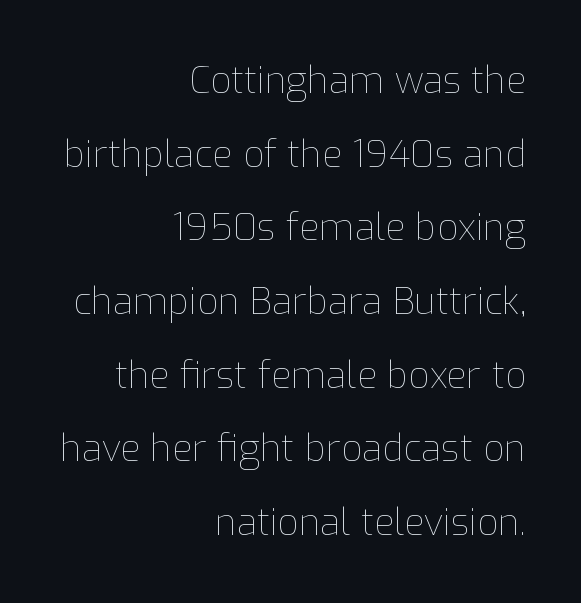
Each letter keeps its own natural width here, so spacing adapts to shape. The letterforms sit shoulder to shoulder at normal distance. The specimen omits any rule beneath the text block's lines. You could fit nearly another row in the gap between these rows. No letter is thick-stroked: the sample isn't bold. Italic? Not at all — the glyphs are vertical.
